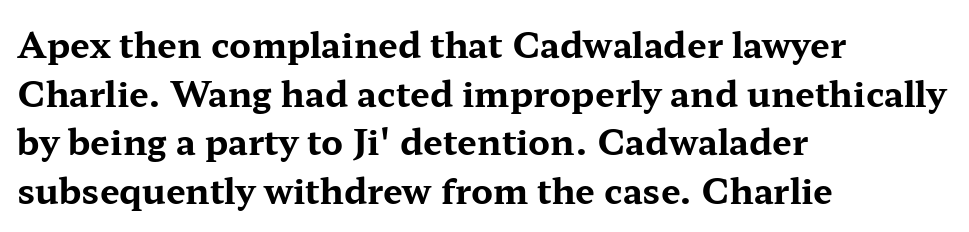
Teacher's note: observe the even left margin — that is flush-left alignment. The rendering uses natural spacing where letterforms have individual widths. The text was rendered using a seriffed face with decorative stroke endings. Heavy-handed strokes throughout: this text is bold.
